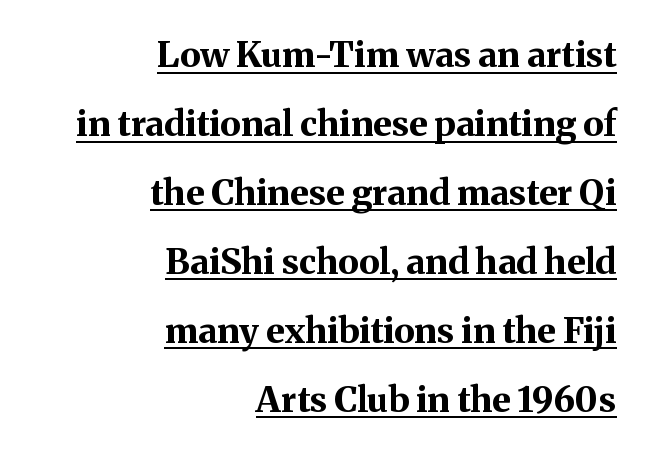
The image shows 35 px bold serif type, upright; set right-aligned, loose line spacing (1.97x), normal letter spacing, underlined; medium stroke contrast and a medium x-height.
